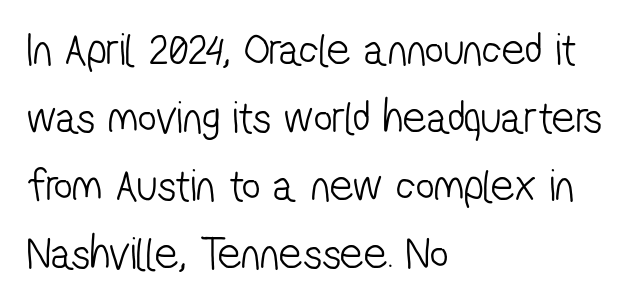
The image shows 46 px light, condensed sans-serif type; set left-aligned, normal line spacing (1.48x), normal letter spacing, not underlined; low stroke contrast and a medium x-height.
